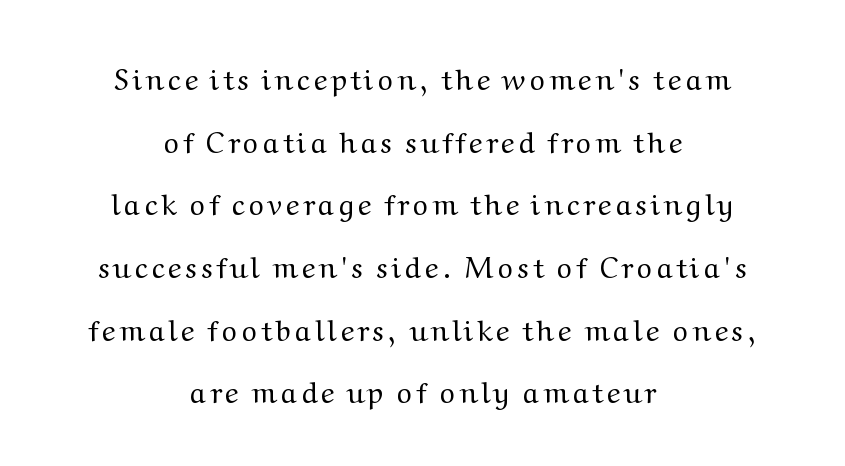
Bold? No — there's no thickening of the strokes. Beneath every word, the page is bare. The axis of the letterforms is exactly vertical. The lines are spread far apart with generous leading. The rendering uses natural spacing where letterforms have individual widths.
